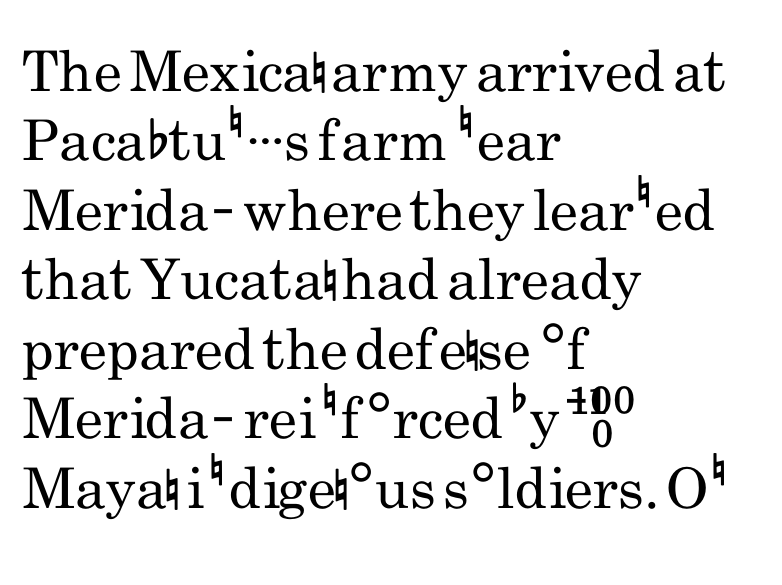
Plain, unruled lines of type. Look at the tracking — it's just the regular setting, nothing added. Nope, not italic — everything's standing straight. Leftover space on each line is placed entirely after the last word. The typeface chosen for these lines omits serifs.
